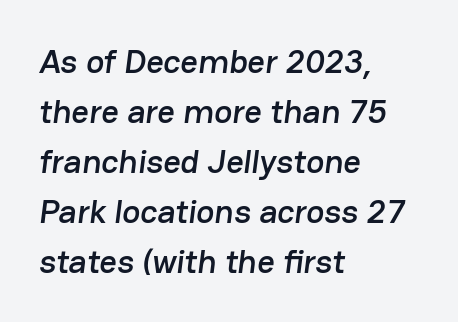
Q: Is the typeface a serif or a sans-serif typeface? A: Sans-serif.
Q: Is the text underlined? A: No.
Q: How is the paragraph aligned? A: Left-aligned.
Q: Is the spacing between letters normal or unusually wide? A: Normal.
Q: Is the spacing between lines tight, normal or loose? A: Normal.
Q: Width (condensed, normal, or wide)? A: Normal.
Q: Stroke contrast? A: Low.
Q: x-height? A: Medium.
Q: Monospaced? A: No.
